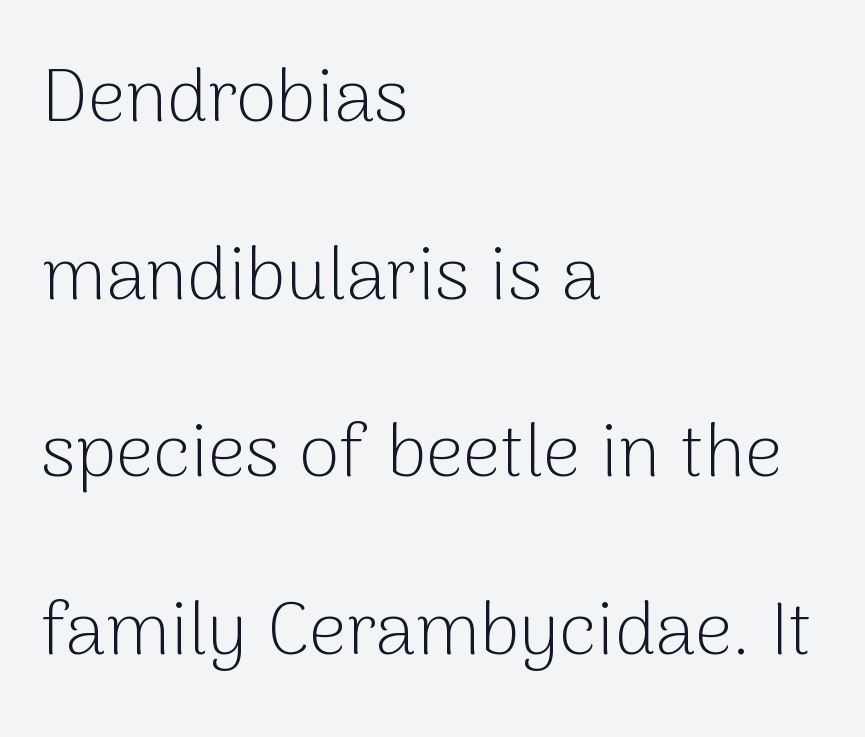
{"serif": "no", "italic": "no", "bold": "no", "weight": "light", "width": "normal", "stroke_contrast": "low", "x_height": "medium", "monospaced": "no", "underline": "no", "align": "left", "line_spacing": "loose", "line_spacing_ratio": 2.4, "letter_spacing": "normal", "letter_spacing_em": 0.0, "glyph_px": 74}
